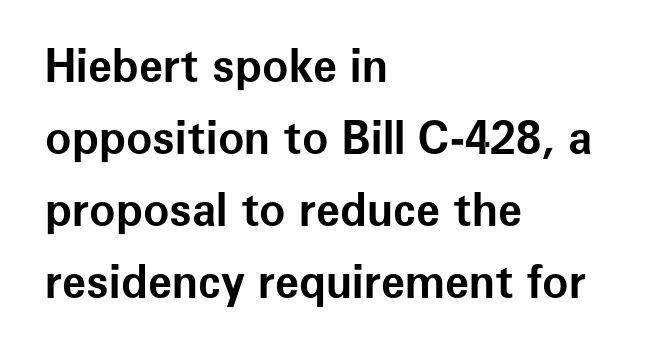
The face used here is proportionally spaced, like ordinary book or web type. Bold? Absolutely — the strokes are thick and heavy. The space between consecutive lines is moderate. You can tell it's not italic because the verticals are truly vertical.
